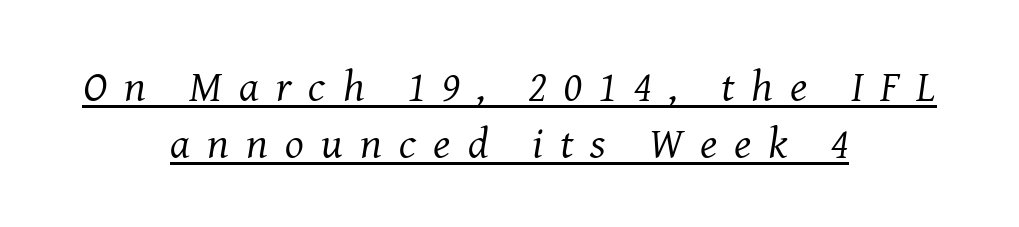
Q: Is the text bold? A: No.
Q: Is the text italic (slanted)? A: Yes, it leans right by about 8 degrees.
Q: Is the typeface a serif or a sans-serif typeface? A: Serif.
Q: Is the text underlined? A: Yes.
Q: How is the paragraph aligned? A: Centered.
Q: Is the spacing between letters normal or unusually wide? A: Unusually wide.
Q: Is the spacing between lines tight, normal or loose? A: Normal.
Q: Width (condensed, normal, or wide)? A: Normal.
Q: Stroke contrast? A: Medium.
Q: x-height? A: Medium.
Q: Monospaced? A: No.
